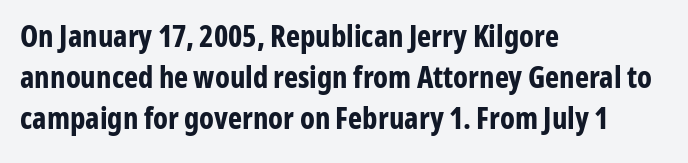
A bare baseline throughout the passage. Left-aligned paragraph, ragged on the right. When letters stand straight like this, we call the style roman or upright. Does the type have serifs? No, each stem ends abruptly. Weight: bold. How are the letters spaced? Ordinarily, with no added tracking.
